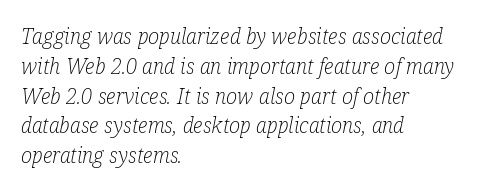
The image shows 21 px text type, italic (leaning right); set left-aligned, normal line spacing (1.42x), normal letter spacing, not underlined.
